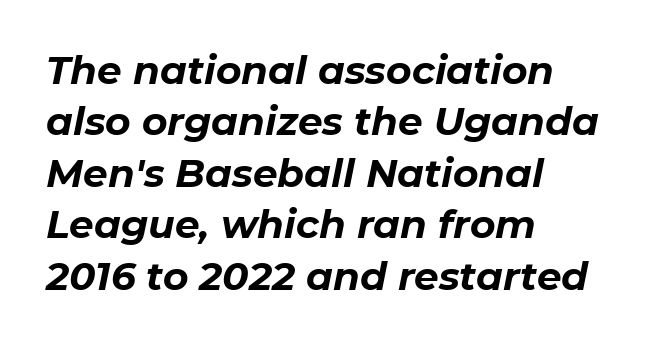
The typesetter chose a ragged-right arrangement here. The space directly below the letters is spotless. You'd pick this weight for a headline — it's a proper bold. Honestly, the row spacing looks completely unremarkable.
